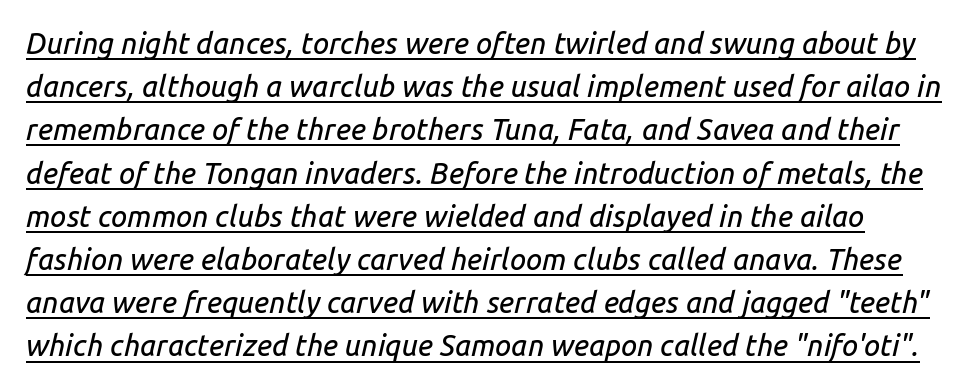
Q: Is the text italic (slanted)? A: Yes, it leans right by about 14 degrees.
Q: Is the text underlined? A: Yes.
Q: Is the spacing between letters normal or unusually wide? A: Normal.
Q: Is the spacing between lines tight, normal or loose? A: Normal.
Q: Width (condensed, normal, or wide)? A: Normal.
Q: Stroke contrast? A: Low.
Q: x-height? A: Medium.
Q: Monospaced? A: No.
